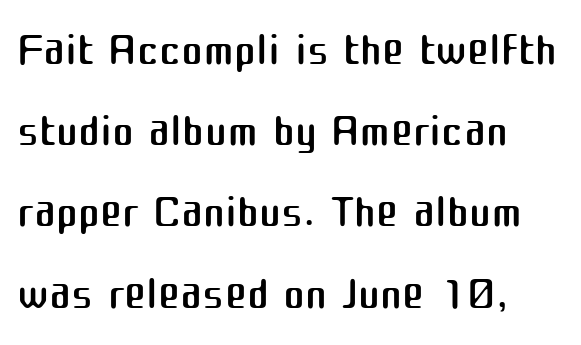
The image shows 66 px regular-weight sans-serif type, upright; set left-aligned, line spacing 1.23x, normal letter spacing, not underlined; medium stroke contrast and a medium x-height.
